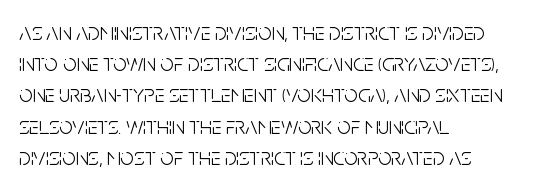
The image shows 24 px text type, upright; set left-aligned, normal line spacing (1.3x), normal letter spacing, not underlined.
